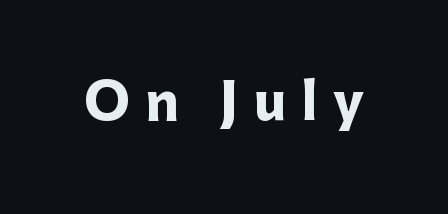
The image shows 50 px heavy sans-serif type, upright; set unusually wide letter spacing (+0.31 em), not underlined; low stroke contrast and a medium x-height.
